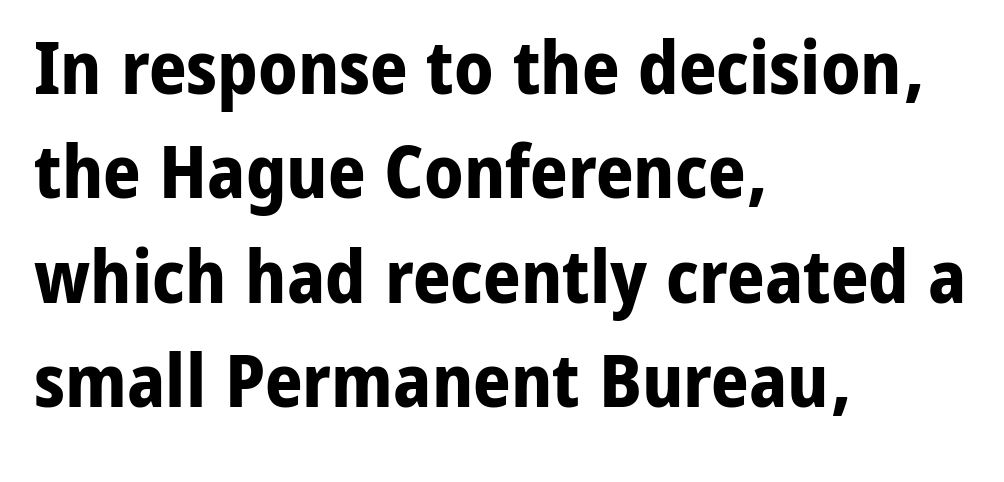
Q: Is the text bold? A: Yes.
Q: Is the text italic (slanted)? A: No, it is upright.
Q: Is the typeface a serif or a sans-serif typeface? A: Sans-serif.
Q: Is the text underlined? A: No.
Q: How is the paragraph aligned? A: Left-aligned.
Q: Is the spacing between letters normal or unusually wide? A: Normal.
Q: Is the spacing between lines tight, normal or loose? A: Normal.
Q: Width (condensed, normal, or wide)? A: Normal.
Q: Stroke contrast? A: Low.
Q: x-height? A: Medium.
Q: Monospaced? A: No.
